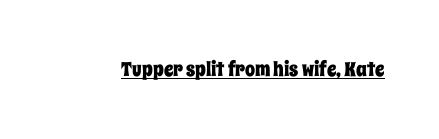
Q: Is the text italic (slanted)? A: No, it is upright.
Q: Is the text underlined? A: Yes.
Q: Is the spacing between letters normal or unusually wide? A: Normal.
